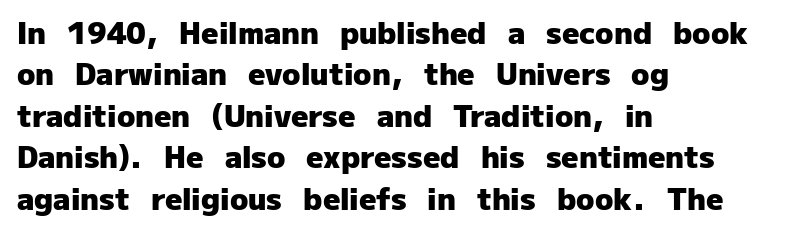
Q: Is the text bold? A: Yes.
Q: Is the text italic (slanted)? A: No, it is upright.
Q: Is the typeface a serif or a sans-serif typeface? A: Sans-serif.
Q: Is the text underlined? A: No.
Q: How is the paragraph aligned? A: Left-aligned.
Q: Is the spacing between letters normal or unusually wide? A: Normal.
Q: Is the spacing between lines tight, normal or loose? A: Normal.
Q: Width (condensed, normal, or wide)? A: Normal.
Q: Stroke contrast? A: Low.
Q: x-height? A: Medium.
Q: Monospaced? A: No.
